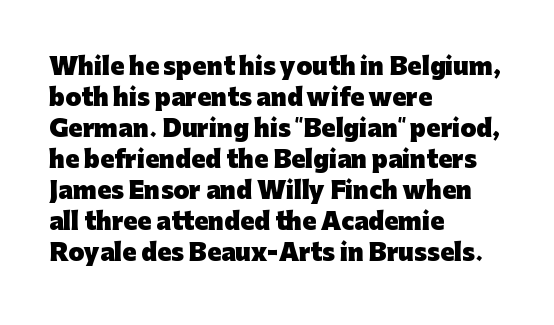
Q: Is the text bold? A: Yes.
Q: Is the text italic (slanted)? A: No, it is upright.
Q: Is the text underlined? A: No.
Q: How is the paragraph aligned? A: Left-aligned.
Q: Is the spacing between letters normal or unusually wide? A: Normal.
Q: Is the spacing between lines tight, normal or loose? A: Normal.
